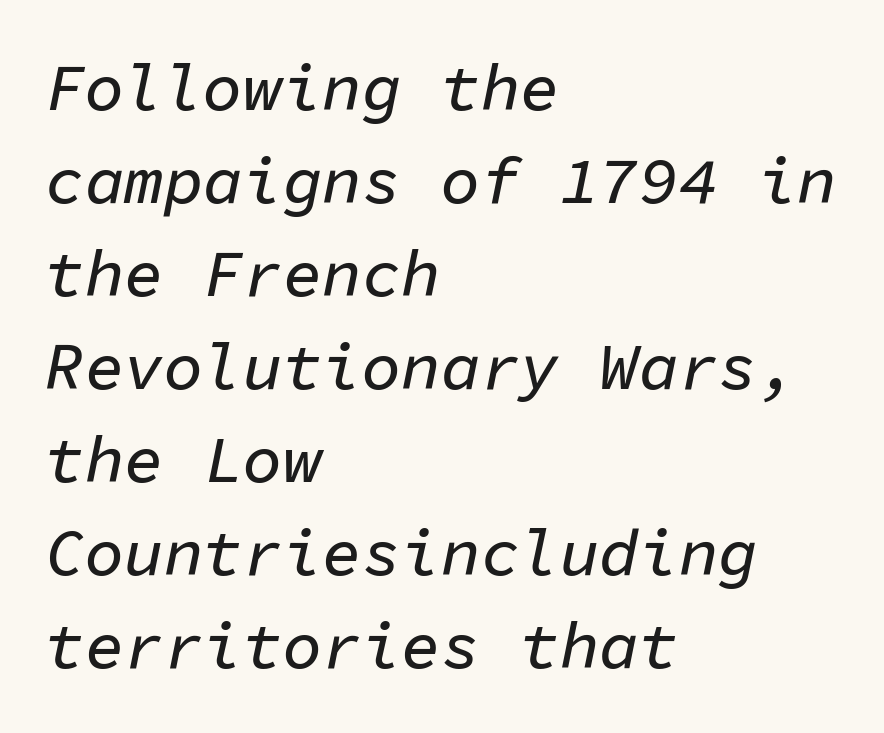
{"italic": "yes", "lean": "right", "slant_degrees": 11, "width": "normal", "stroke_contrast": "low", "x_height": "medium", "monospaced": "yes", "underline": "no", "align": "left", "line_spacing": "normal", "line_spacing_ratio": 1.41, "letter_spacing": "normal", "letter_spacing_em": 0.0, "glyph_px": 66}
